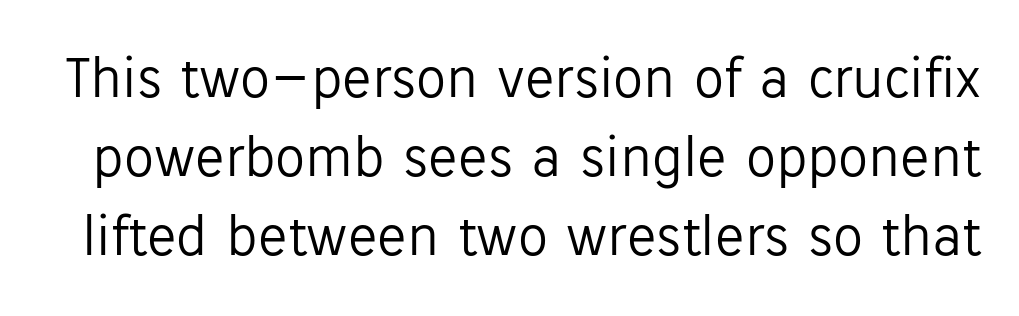
{"serif": "no", "italic": "no", "bold": "no", "weight": "light", "width": "normal", "stroke_contrast": "low", "x_height": "medium", "monospaced": "no", "underline": "no", "line_spacing": "normal", "line_spacing_ratio": 1.32, "letter_spacing": "normal", "letter_spacing_em": 0.0, "glyph_px": 60}
